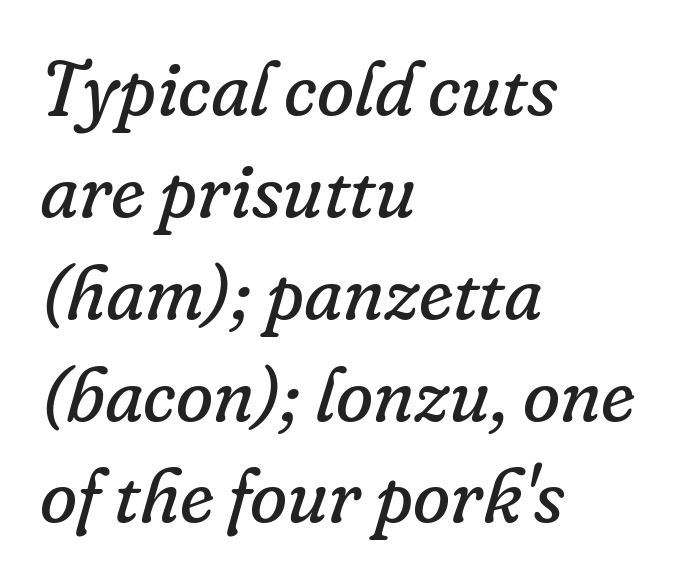
Q: Is the text bold? A: No.
Q: Is the text italic (slanted)? A: Yes, it leans right by about 16 degrees.
Q: Is the typeface a serif or a sans-serif typeface? A: Serif.
Q: Is the text underlined? A: No.
Q: How is the paragraph aligned? A: Left-aligned.
Q: Is the spacing between letters normal or unusually wide? A: Normal.
Q: Is the spacing between lines tight, normal or loose? A: Normal.
Q: Width (condensed, normal, or wide)? A: Normal.
Q: Stroke contrast? A: Low.
Q: x-height? A: Small.
Q: Monospaced? A: No.
